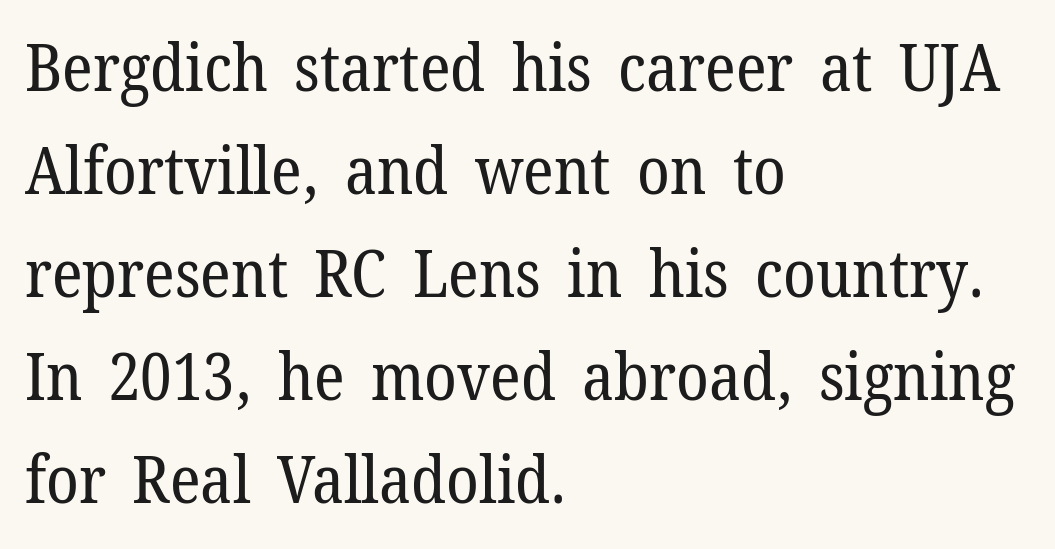
Q: Is the text bold? A: No.
Q: Is the text italic (slanted)? A: No, it is upright.
Q: Is the typeface a serif or a sans-serif typeface? A: Serif.
Q: Is the text underlined? A: No.
Q: How is the paragraph aligned? A: Left-aligned.
Q: Is the spacing between letters normal or unusually wide? A: Normal.
Q: Is the spacing between lines tight, normal or loose? A: Normal.
Q: Width (condensed, normal, or wide)? A: Normal.
Q: Stroke contrast? A: Low.
Q: x-height? A: Medium.
Q: Monospaced? A: No.
